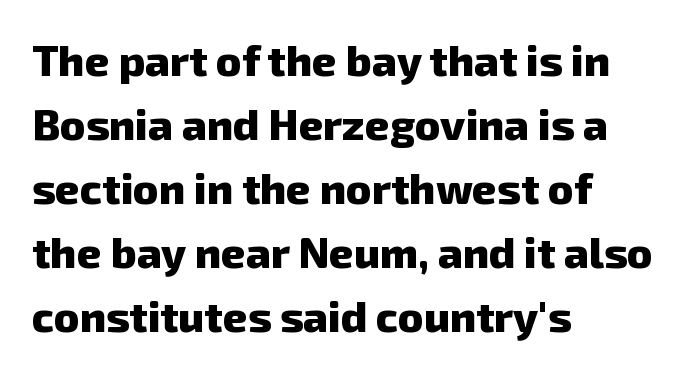
Q: Is the text bold? A: Yes.
Q: Is the typeface a serif or a sans-serif typeface? A: Sans-serif.
Q: Is the text underlined? A: No.
Q: How is the paragraph aligned? A: Left-aligned.
Q: Is the spacing between letters normal or unusually wide? A: Normal.
Q: Is the spacing between lines tight, normal or loose? A: Normal.
Q: Width (condensed, normal, or wide)? A: Normal.
Q: Stroke contrast? A: Low.
Q: x-height? A: Medium.
Q: Monospaced? A: No.
